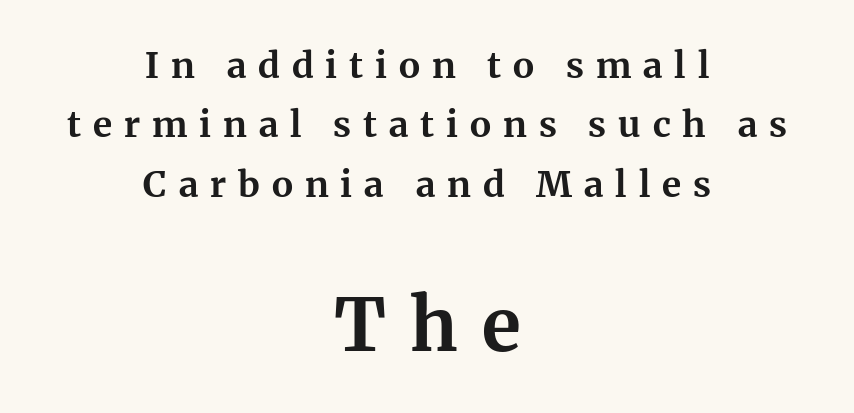
The glyphs are unaccompanied by any horizontal stroke below them. The face used here is proportionally spaced, like ordinary book or web type. Unlike a clean sans, this face finishes its strokes with serifs. The rendering positions every line midway between the sides.
